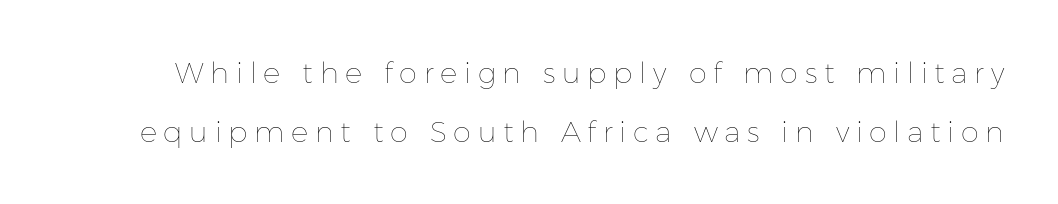
Q: Is the text bold? A: No.
Q: Is the text italic (slanted)? A: No, it is upright.
Q: Is the text underlined? A: No.
Q: Is the spacing between letters normal or unusually wide? A: Unusually wide.
Q: Is the spacing between lines tight, normal or loose? A: Loose.
Q: Width (condensed, normal, or wide)? A: Normal.
Q: Stroke contrast? A: Low.
Q: x-height? A: Medium.
Q: Monospaced? A: No.
